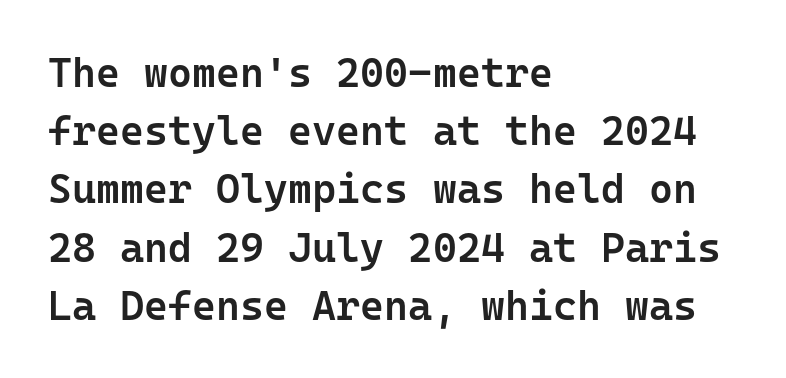
Q: Is the text bold? A: Semi-bold.
Q: Is the text italic (slanted)? A: No, it is upright.
Q: Is the typeface a serif or a sans-serif typeface? A: Sans-serif.
Q: Is the text underlined? A: No.
Q: How is the paragraph aligned? A: Left-aligned.
Q: Is the spacing between letters normal or unusually wide? A: Normal.
Q: Is the spacing between lines tight, normal or loose? A: Normal.
Q: Width (condensed, normal, or wide)? A: Normal.
Q: Stroke contrast? A: Low.
Q: x-height? A: Medium.
Q: Monospaced? A: Yes.
